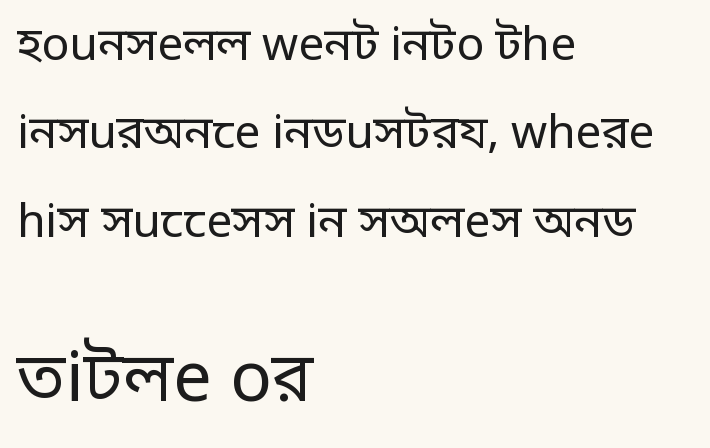
{"serif": "no", "italic": "no", "bold": "no", "weight": "regular", "width": "normal", "stroke_contrast": "low", "x_height": "large", "monospaced": "no", "underline": "no", "align": "left", "line_spacing": "loose", "line_spacing_ratio": 1.92, "letter_spacing": "normal", "letter_spacing_em": 0.0, "larger_block": "second", "size_ratio": 1.5, "glyph_px": 69}
